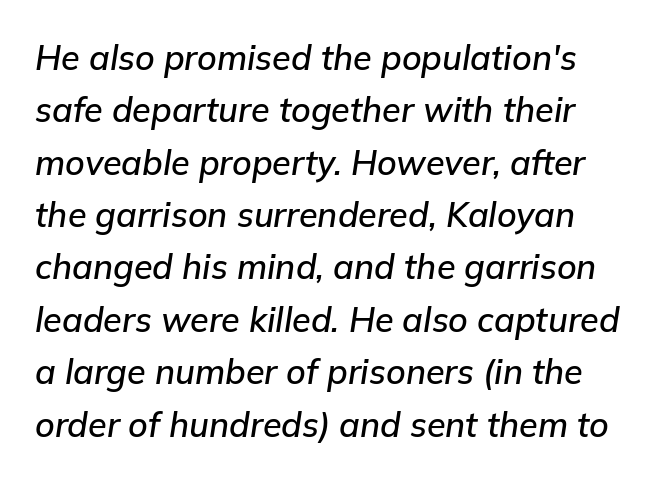
Q: Is the text italic (slanted)? A: Yes, it leans right by about 9 degrees.
Q: Is the text underlined? A: No.
Q: Is the spacing between letters normal or unusually wide? A: Normal.
Q: Is the spacing between lines tight, normal or loose? A: Normal.
Q: Width (condensed, normal, or wide)? A: Normal.
Q: Stroke contrast? A: Low.
Q: x-height? A: Medium.
Q: Monospaced? A: No.
